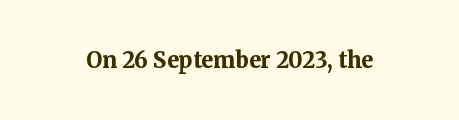
Short note: letters normally spaced. Words float on clear page, feet unadorned. The letters stand upright; this is a roman face. Heavy, bold letterforms.
